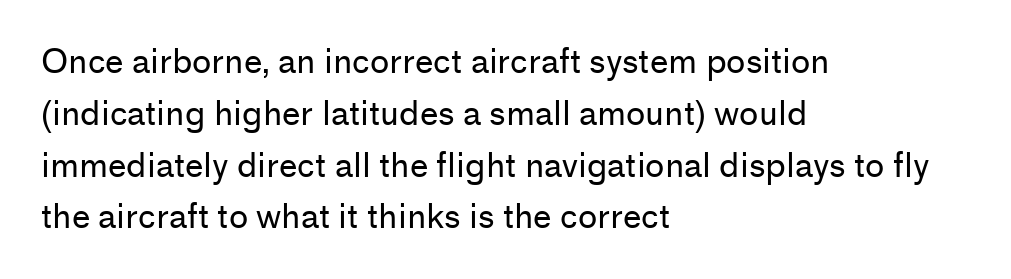
A classic flush-left, rag-right setting is used for this passage. Does the leading feel generous? No, just average. The rendering keeps characters at their native spacing. The face used here is proportionally spaced, like ordinary book or web type. Stroke terminals: plain, sans-serif.
